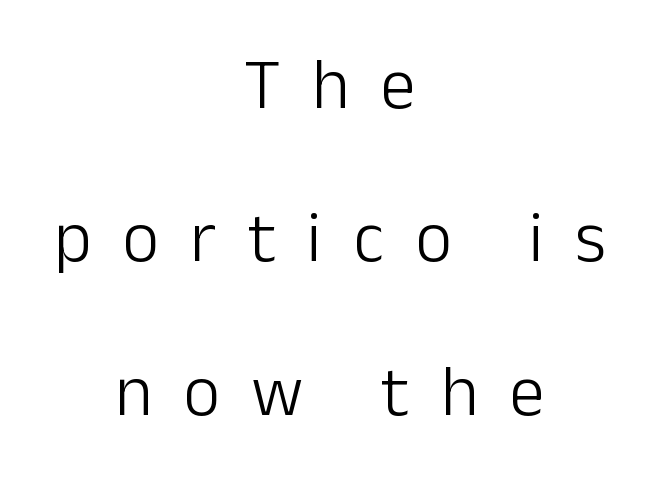
This is not heavy type; no bold has been used. The letterforms stand isolated, each surrounded by extra space. If you folded the block vertically in half, each line would mirror itself in length. Do the letters lean? They stand straight. Does the type have serifs? No, each stem ends abruptly. The gap between lines stays unmarked.
